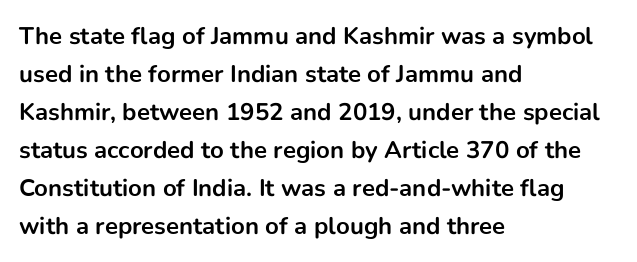
Q: Is the text bold? A: Yes.
Q: Is the text italic (slanted)? A: No, it is upright.
Q: Is the text underlined? A: No.
Q: How is the paragraph aligned? A: Left-aligned.
Q: Is the spacing between letters normal or unusually wide? A: Normal.
Q: Is the spacing between lines tight, normal or loose? A: Normal.
